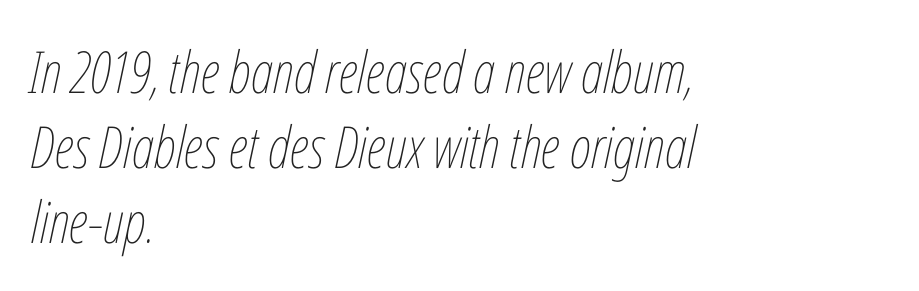
All the whitespace from short lines collects on the right. The rendering uses natural spacing where letterforms have individual widths. The rendering applies a slant to the glyphs. Look at the tracking — it's just the regular setting, nothing added. Stems here are at most as thick as an everyday book face. The area under the type is left untouched.
